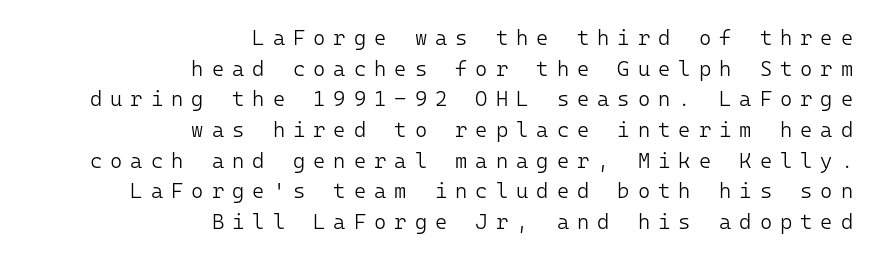
Someone cranked the tracking dial way up on this one. The passage is arranged like a letterhead date or caption credit — flush right. The font sits on the lighter half of the weight spectrum, regular included. Quick note: interline space is typical. The typography opts for an upright posture over an oblique one.
